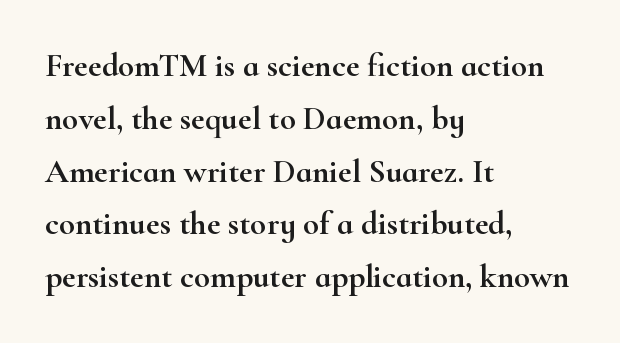
Style check: upright. The letters advance in unequal steps, a hallmark of proportional type. Summary of vertical rhythm: regular, with standard interline spacing. Little horizontal feet cap the strokes, marking this as serif type. The baseline area is clear. The lines are quadded left.
